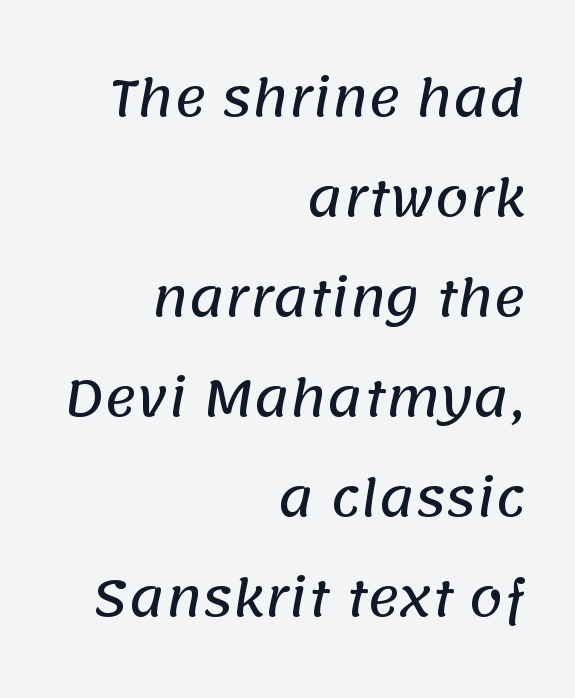
Q: Is the typeface a serif or a sans-serif typeface? A: Sans-serif.
Q: Is the text underlined? A: No.
Q: How is the paragraph aligned? A: Right-aligned.
Q: Is the spacing between letters normal or unusually wide? A: Normal.
Q: Is the spacing between lines tight, normal or loose? A: Loose.
Q: Width (condensed, normal, or wide)? A: Normal.
Q: Stroke contrast? A: Low.
Q: x-height? A: Large.
Q: Monospaced? A: No.
